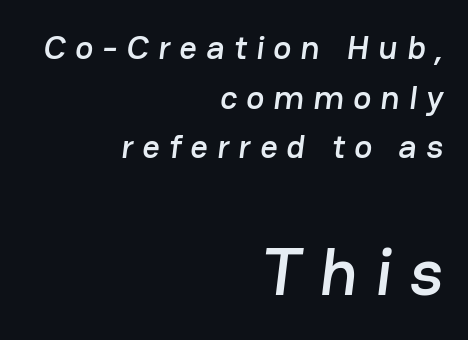
{"serif": "no", "width": "normal", "stroke_contrast": "low", "x_height": "medium", "monospaced": "no", "underline": "no", "align": "right", "line_spacing": "normal", "line_spacing_ratio": 1.46, "letter_spacing": "wide", "letter_spacing_em": 0.27, "larger_block": "second", "size_ratio": 1.97, "glyph_px": 67}
